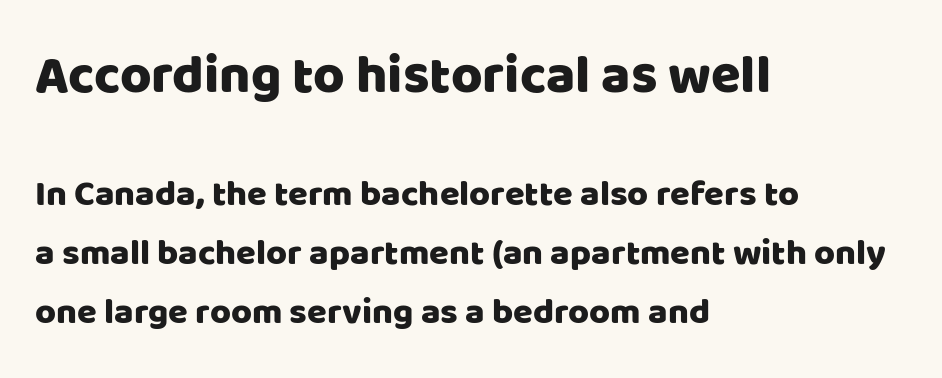
I'd call this a sans setting — the letters go barefoot. Unmarked baselines from the first word to the last. These two chunks differ in scale, with the top chunk taking the larger measure. Spacing verdict: proportional, widths tailored to each character. In terms of posture, this sample is upright. No extra tracking has been applied to these lines.
